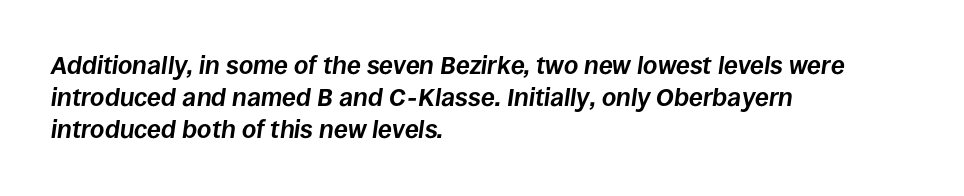
The image shows 25 px bold type, italic (leaning right); set left-aligned, normal line spacing (1.29x), normal letter spacing, not underlined.
